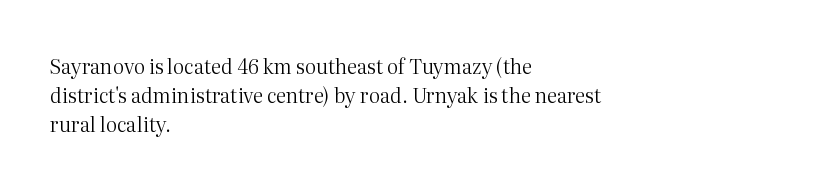
{"italic": "no", "bold": "no", "underline": "no", "align": "left", "line_spacing": "normal", "line_spacing_ratio": 1.45, "letter_spacing": "normal", "letter_spacing_em": 0.0, "glyph_px": 20}
